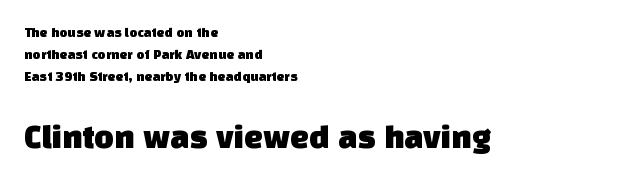
The image shows 34 px sans-serif type; set left-aligned, normal line spacing (1.56x), normal letter spacing, not underlined; the second (bottom) block is 2.43x larger; low stroke contrast and a large x-height.
